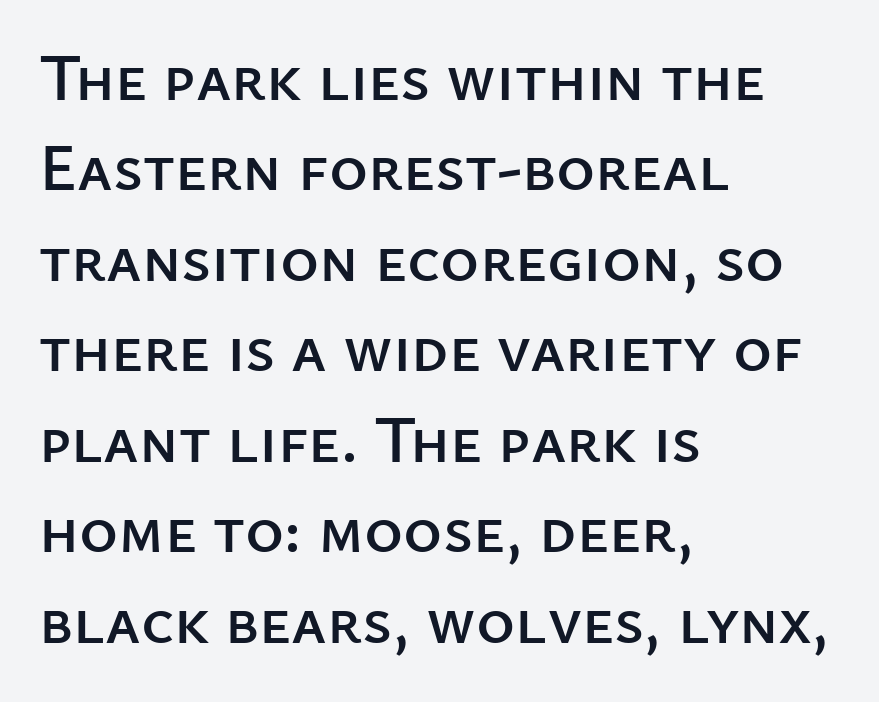
Q: Is the text italic (slanted)? A: No, it is upright.
Q: Is the typeface a serif or a sans-serif typeface? A: Sans-serif.
Q: Is the text underlined? A: No.
Q: How is the paragraph aligned? A: Left-aligned.
Q: Is the spacing between letters normal or unusually wide? A: Normal.
Q: Is the spacing between lines tight, normal or loose? A: Normal.
Q: Width (condensed, normal, or wide)? A: Normal.
Q: Stroke contrast? A: Low.
Q: x-height? A: Medium.
Q: Monospaced? A: No.
